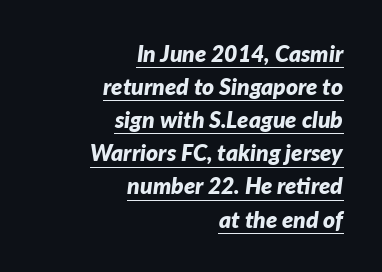
{"italic": "yes", "lean": "right", "slant_degrees": 7, "bold": "yes", "underline": "yes", "align": "right", "line_spacing": "normal", "line_spacing_ratio": 1.44, "letter_spacing": "normal", "letter_spacing_em": 0.0, "glyph_px": 23}
